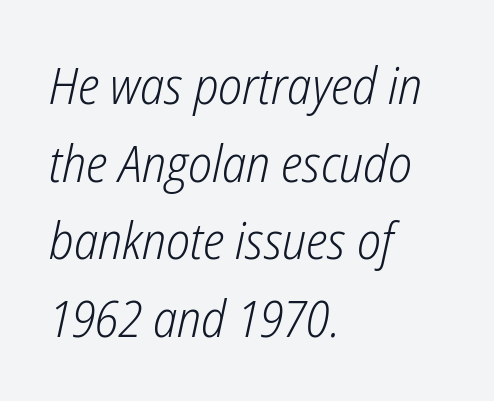
Look at the tracking — it's just the regular setting, nothing added. Visually the block forms a straight wall on the left and a jagged coastline on the right. The text carries the slant typical of an italic or oblique font. A typesetter would call this proportional, since set widths differ per character. The zone under the glyphs is completely vacant. The designer left line spacing at the default.
